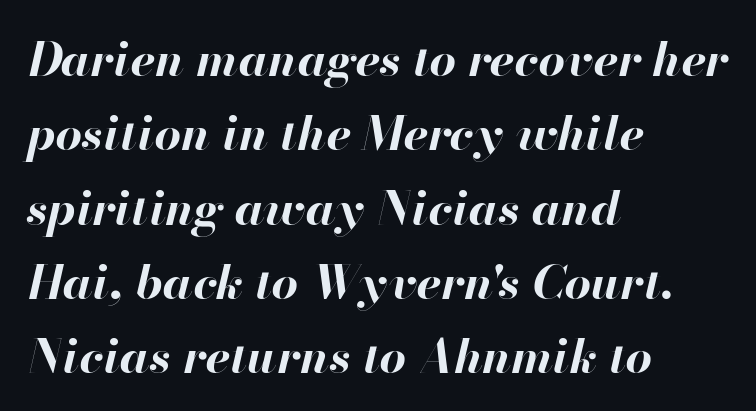
Q: Is the text bold? A: Yes.
Q: Is the text italic (slanted)? A: Yes, it leans right by about 13 degrees.
Q: Is the text underlined? A: No.
Q: How is the paragraph aligned? A: Left-aligned.
Q: Is the spacing between letters normal or unusually wide? A: Normal.
Q: Is the spacing between lines tight, normal or loose? A: Normal.
Q: Width (condensed, normal, or wide)? A: Normal.
Q: Stroke contrast? A: High.
Q: x-height? A: Small.
Q: Monospaced? A: No.
